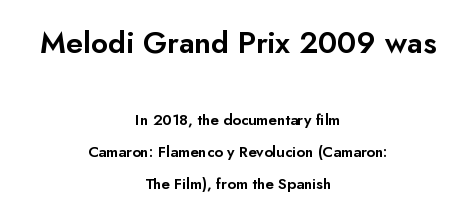
{"serif": "no", "italic": "no", "width": "normal", "stroke_contrast": "low", "x_height": "small", "monospaced": "no", "underline": "no", "align": "center", "line_spacing": "loose", "line_spacing_ratio": 2.13, "letter_spacing": "normal", "letter_spacing_em": 0.0, "larger_block": "first", "size_ratio": 2.0, "glyph_px": 30}
